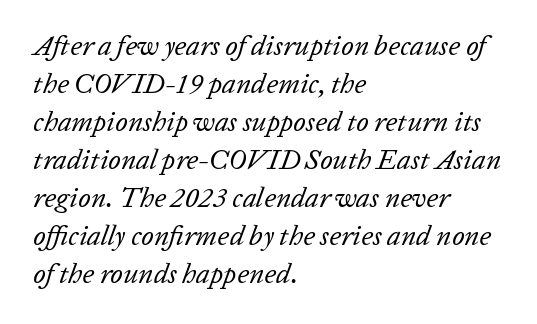
The image shows 28 px regular-weight type, italic (leaning right); set left-aligned, normal line spacing (1.36x), normal letter spacing, not underlined; low stroke contrast and a medium x-height.
